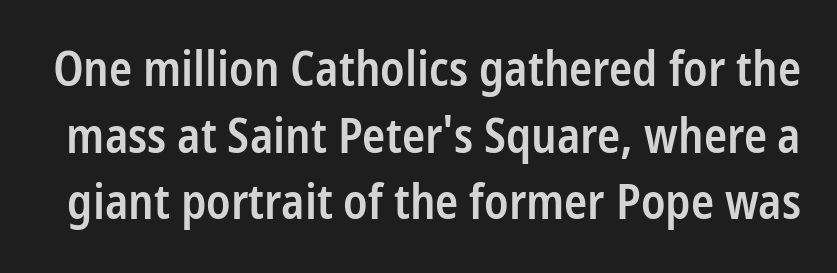
The image shows 48 px semibold, condensed sans-serif type, upright; set normal line spacing (1.39x), normal letter spacing, not underlined; low stroke contrast and a medium x-height.
